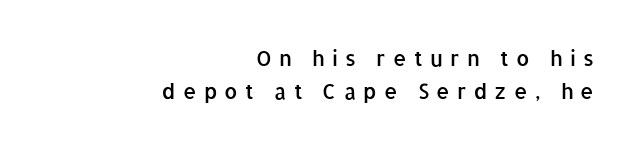
Letter spacing: wide. The text block is weighted toward the right margin, trailing off unevenly leftward. If you drew a line through each stem, it would be perfectly vertical. The glyphs have the mass of a demibold cut, below bold. Bare-footed words on every line. Each new line begins a customary step beneath the previous one.
